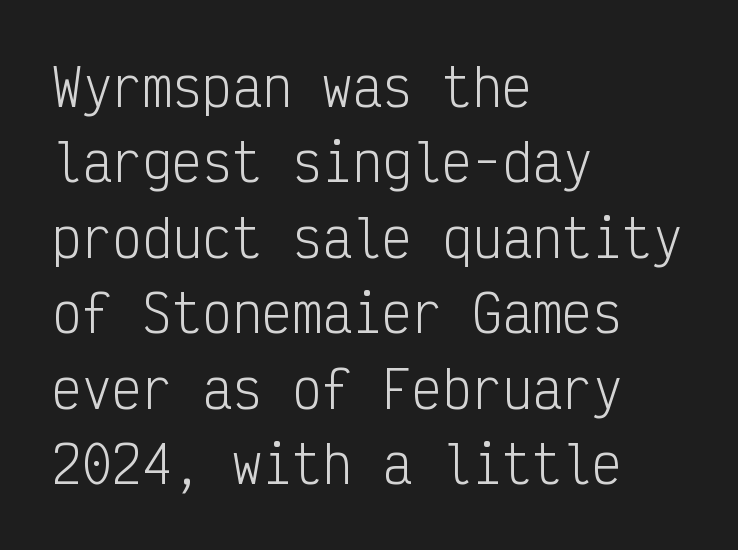
The image shows 50 px light, condensed sans-serif type, upright, monospaced; set left-aligned, normal line spacing (1.51x), normal letter spacing, not underlined; low stroke contrast and a medium x-height.
